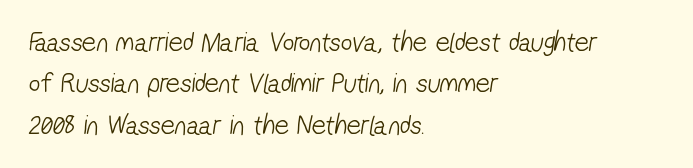
Q: Is the text bold? A: No.
Q: Is the typeface a serif or a sans-serif typeface? A: Sans-serif.
Q: Is the text underlined? A: No.
Q: How is the paragraph aligned? A: Left-aligned.
Q: Is the spacing between letters normal or unusually wide? A: Normal.
Q: Is the spacing between lines tight, normal or loose? A: Normal.
Q: Width (condensed, normal, or wide)? A: Condensed.
Q: Stroke contrast? A: Low.
Q: x-height? A: Medium.
Q: Monospaced? A: No.
